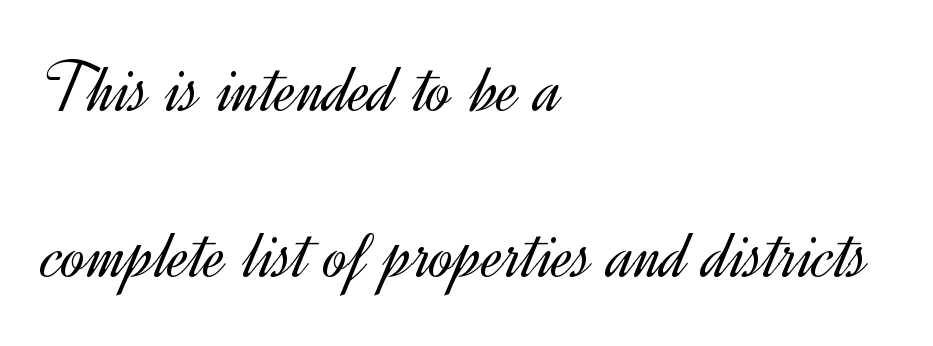
The image shows 73 px light sans-serif type; set left-aligned, loose line spacing (2.28x), normal letter spacing, not underlined; a small x-height.
